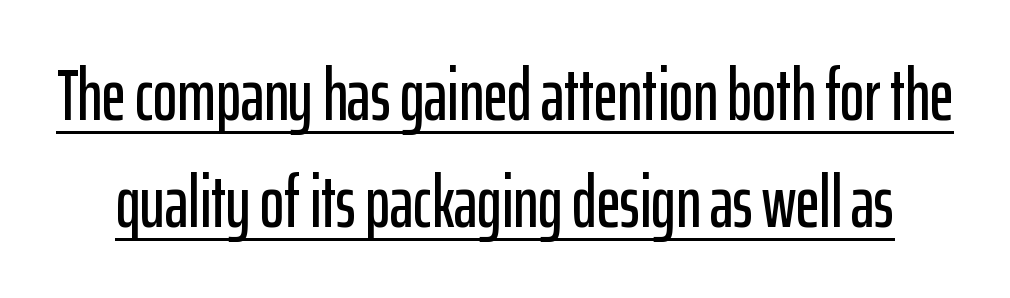
Q: Is the text italic (slanted)? A: No, it is upright.
Q: Is the typeface a serif or a sans-serif typeface? A: Sans-serif.
Q: Is the text underlined? A: Yes.
Q: Is the spacing between letters normal or unusually wide? A: Normal.
Q: Is the spacing between lines tight, normal or loose? A: Normal.
Q: Width (condensed, normal, or wide)? A: Condensed.
Q: Stroke contrast? A: Low.
Q: x-height? A: Medium.
Q: Monospaced? A: No.
